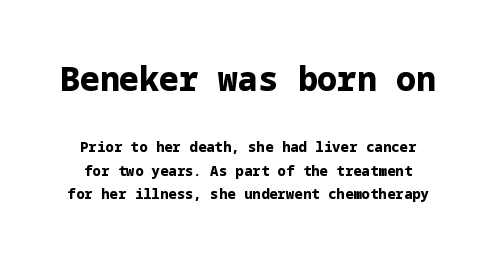
{"serif": "no", "italic": "no", "bold": "yes", "weight": "bold", "width": "normal", "stroke_contrast": "low", "x_height": "medium", "underline": "no", "line_spacing": "normal", "line_spacing_ratio": 1.69, "letter_spacing": "normal", "letter_spacing_em": 0.0, "larger_block": "first", "size_ratio": 2.36, "glyph_px": 33}
